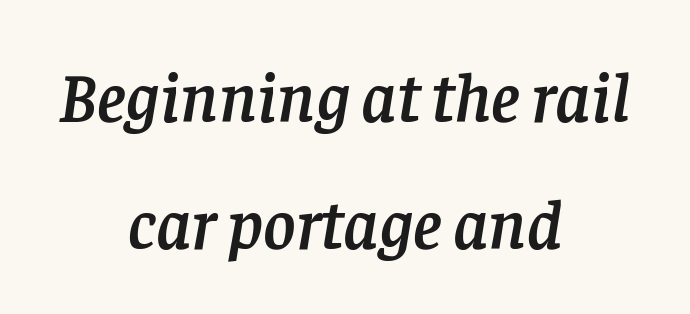
Q: Is the text italic (slanted)? A: Yes, it leans right by about 8 degrees.
Q: Is the typeface a serif or a sans-serif typeface? A: Serif.
Q: Is the text underlined? A: No.
Q: How is the paragraph aligned? A: Centered.
Q: Is the spacing between letters normal or unusually wide? A: Normal.
Q: Width (condensed, normal, or wide)? A: Normal.
Q: Stroke contrast? A: Low.
Q: x-height? A: Large.
Q: Monospaced? A: No.
